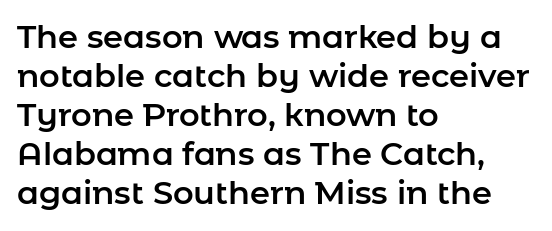
Q: Is the text italic (slanted)? A: No, it is upright.
Q: Is the typeface a serif or a sans-serif typeface? A: Sans-serif.
Q: Is the text underlined? A: No.
Q: How is the paragraph aligned? A: Left-aligned.
Q: Is the spacing between letters normal or unusually wide? A: Normal.
Q: Width (condensed, normal, or wide)? A: Normal.
Q: Stroke contrast? A: Low.
Q: x-height? A: Medium.
Q: Monospaced? A: No.
